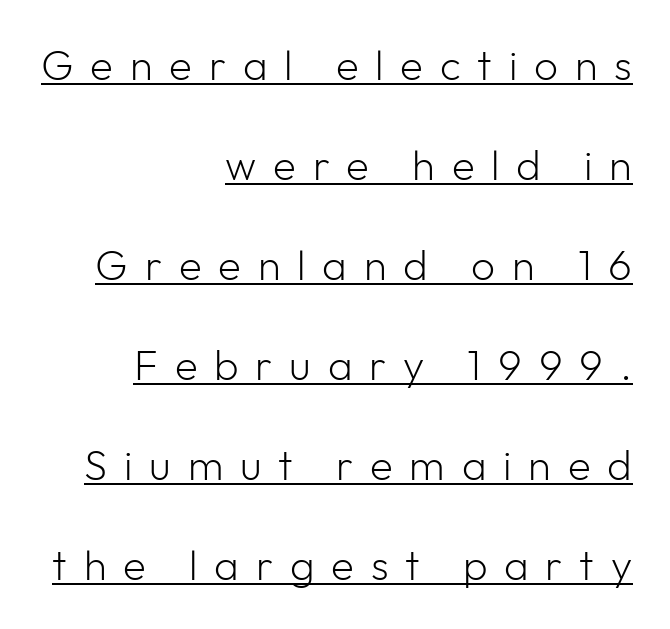
Q: Is the text bold? A: No.
Q: Is the text italic (slanted)? A: No, it is upright.
Q: Is the typeface a serif or a sans-serif typeface? A: Sans-serif.
Q: Is the text underlined? A: Yes.
Q: How is the paragraph aligned? A: Right-aligned.
Q: Is the spacing between letters normal or unusually wide? A: Unusually wide.
Q: Is the spacing between lines tight, normal or loose? A: Loose.
Q: Width (condensed, normal, or wide)? A: Normal.
Q: Stroke contrast? A: Low.
Q: x-height? A: Medium.
Q: Monospaced? A: No.
